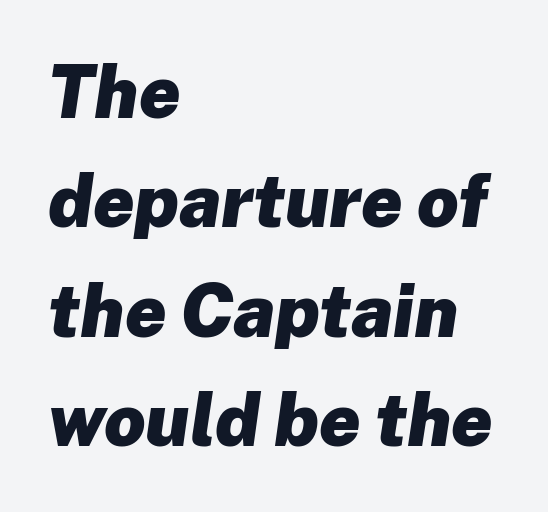
The image shows 73 px heavy type, italic (leaning right); set left-aligned, normal line spacing (1.5x), normal letter spacing, not underlined; low stroke contrast and a medium x-height.
